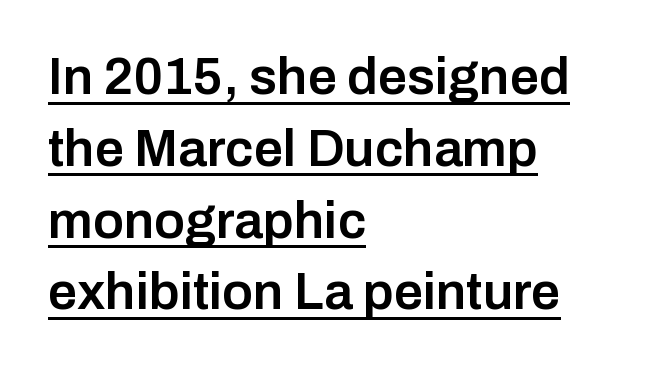
Q: Is the text bold? A: Semi-bold.
Q: Is the text italic (slanted)? A: No, it is upright.
Q: Is the typeface a serif or a sans-serif typeface? A: Sans-serif.
Q: Is the text underlined? A: Yes.
Q: How is the paragraph aligned? A: Left-aligned.
Q: Is the spacing between letters normal or unusually wide? A: Normal.
Q: Is the spacing between lines tight, normal or loose? A: Normal.
Q: Width (condensed, normal, or wide)? A: Normal.
Q: Stroke contrast? A: Low.
Q: x-height? A: Medium.
Q: Monospaced? A: No.
